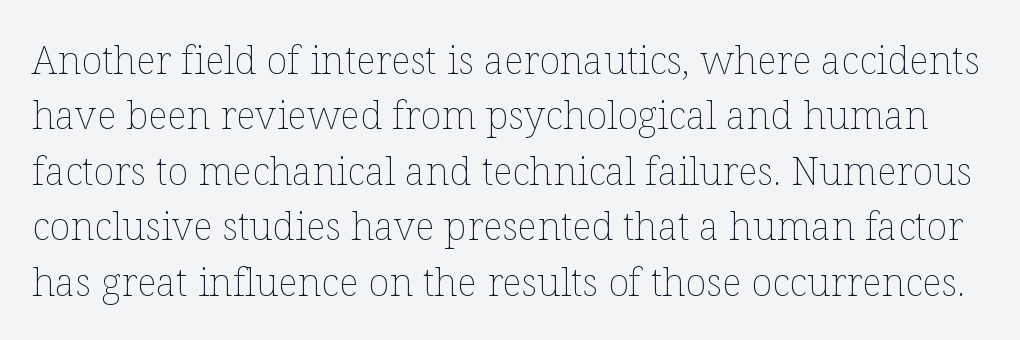
Q: Is the text bold? A: No.
Q: Is the text italic (slanted)? A: No, it is upright.
Q: Is the text underlined? A: No.
Q: Is the spacing between letters normal or unusually wide? A: Normal.
Q: Is the spacing between lines tight, normal or loose? A: Normal.
Q: Width (condensed, normal, or wide)? A: Normal.
Q: Stroke contrast? A: Low.
Q: x-height? A: Medium.
Q: Monospaced? A: No.
